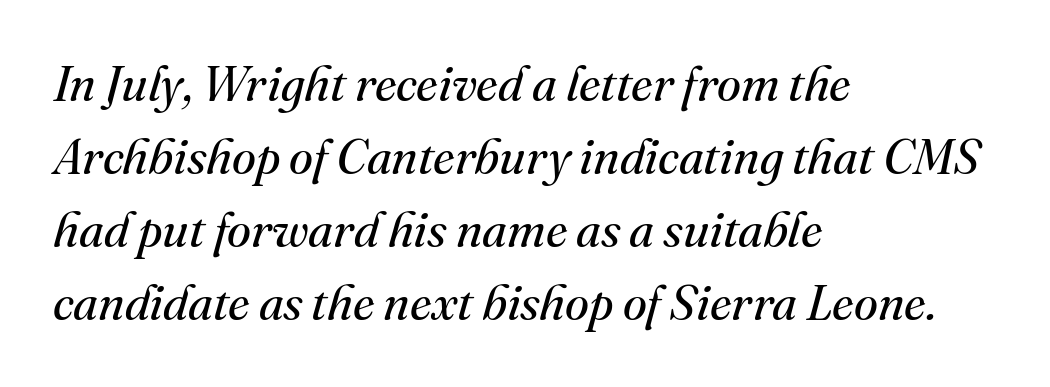
Any mark beneath the type? The region is blank. Notice how the passage keeps a crisp vertical edge on the left only. Regular leading. Compared with a typical body face, this is equally light or lighter still. Looks like regular typesetting: each glyph gets only the width it needs.
